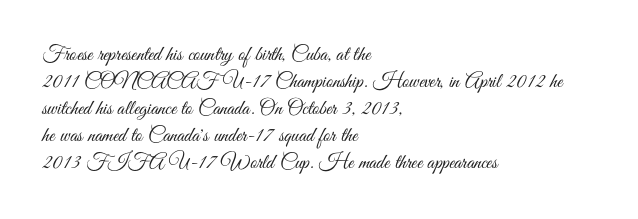
The image shows 21 px text type; set left-aligned, normal line spacing (1.28x), normal letter spacing, not underlined.
